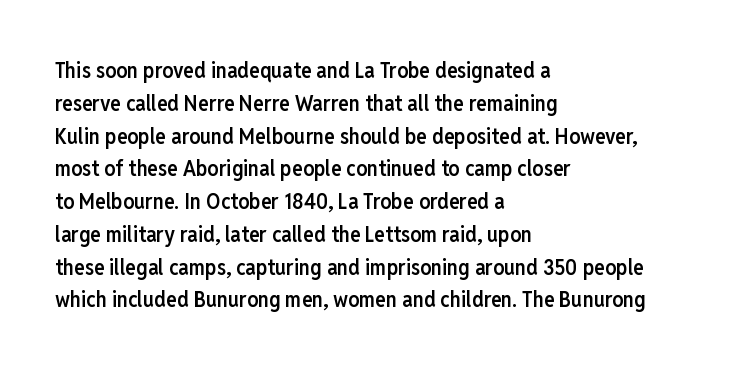
This sample is left-justified, so line endings fall wherever the words run out. Has an underline been added? It has not. The glyphs have the mass of a demibold cut, below bold. Nothing unusual about the tracking: characters are spaced as the font intends.
